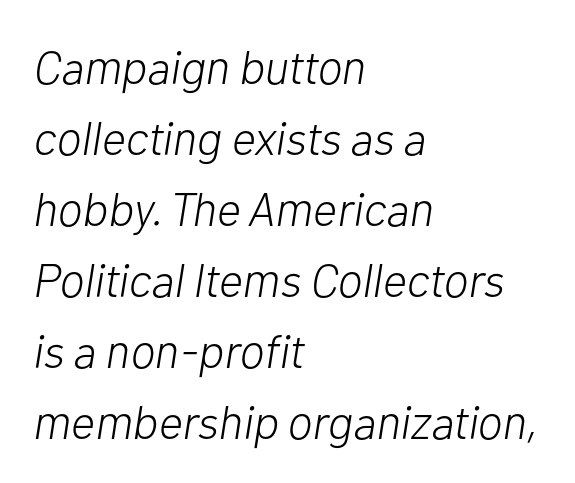
{"italic": "yes", "lean": "right", "slant_degrees": 10, "bold": "no", "weight": "light", "width": "normal", "stroke_contrast": "low", "x_height": "medium", "monospaced": "no", "underline": "no", "align": "left", "line_spacing": "normal", "line_spacing_ratio": 1.51, "letter_spacing": "normal", "letter_spacing_em": 0.0, "glyph_px": 47}
